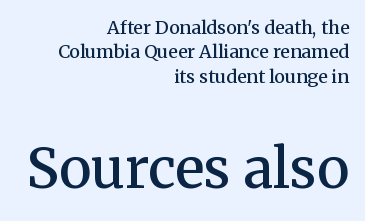
The image shows 55 px semibold serif type, upright; set right-aligned, normal line spacing (1.36x), normal letter spacing, not underlined; the second (bottom) block is 3.06x larger; medium stroke contrast and a medium x-height.
